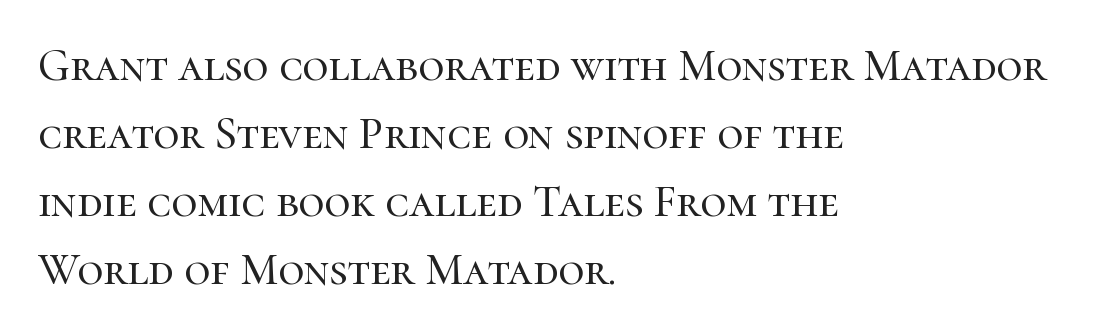
The image shows 45 px serif type, upright; set left-aligned, normal line spacing (1.51x), normal letter spacing, not underlined; high stroke contrast and a medium x-height.
